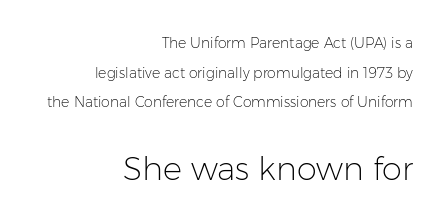
{"serif": "no", "italic": "no", "bold": "no", "weight": "light", "width": "normal", "stroke_contrast": "low", "x_height": "medium", "monospaced": "no", "underline": "no", "align": "right", "line_spacing": "loose", "line_spacing_ratio": 2.12, "letter_spacing": "normal", "letter_spacing_em": 0.0, "larger_block": "second", "size_ratio": 2.29, "glyph_px": 32}
